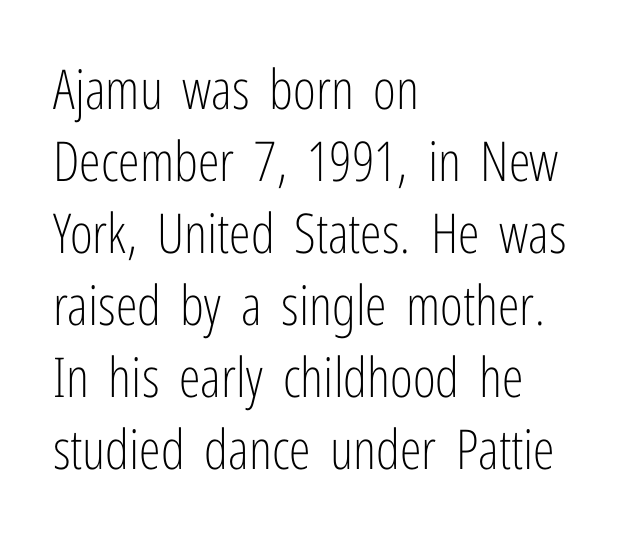
The image shows 55 px light, condensed sans-serif type, upright; set left-aligned, normal line spacing (1.31x), normal letter spacing, not underlined; low stroke contrast and a medium x-height.
